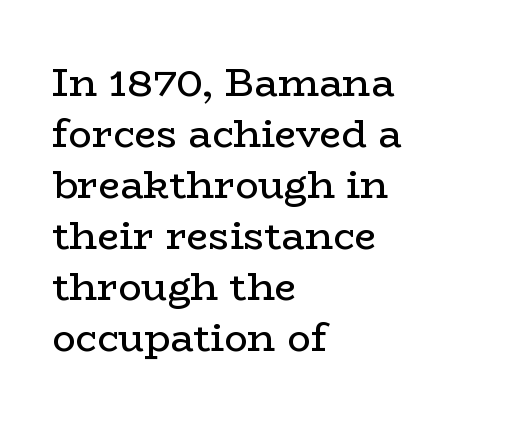
Old-style or modern, the face here clearly has serifs. The block of text has a typical density, with ordinary space between rows. This sample has the flowing, uneven cadence of proportional lettering. Glyph-to-glyph distance matches everyday printed text. Words float on clear page, feet unadorned. It's the straight-up-and-down kind of type.
